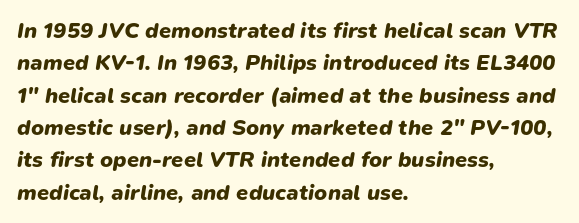
{"italic": "yes", "lean": "right", "slant_degrees": 9, "bold": "yes", "underline": "no", "align": "left", "line_spacing": "normal", "line_spacing_ratio": 1.47, "letter_spacing": "normal", "letter_spacing_em": 0.0, "glyph_px": 22}
